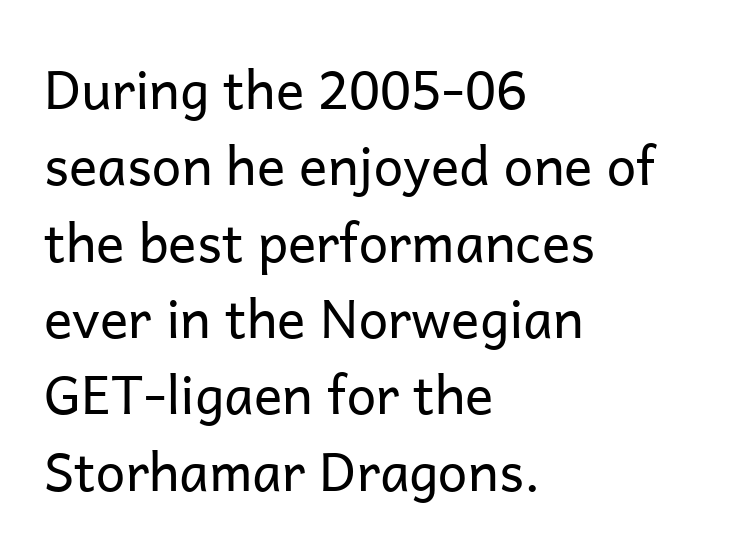
The image shows 53 px regular-weight sans-serif type, upright; set left-aligned, normal line spacing (1.44x), normal letter spacing, not underlined; low stroke contrast and a medium x-height.
